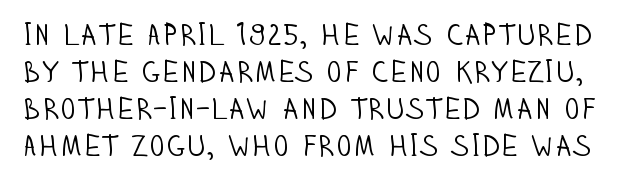
The passage shown is typed in a proportional face where columns would drift. Does extra space separate the letters? No, they use regular spacing. Italic: no, the glyphs are upright roman. These lines are composed in type without serifs.
